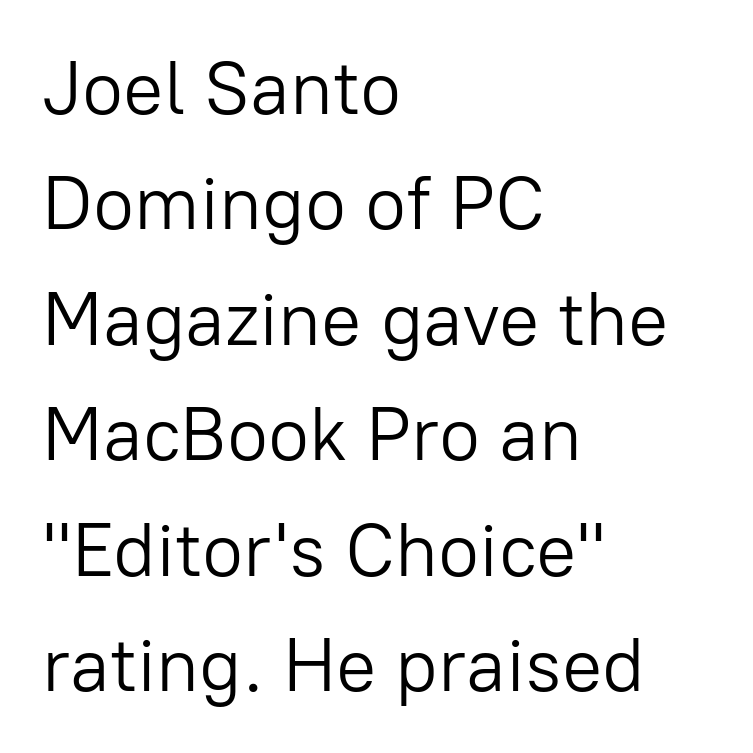
Visually the block forms a straight wall on the left and a jagged coastline on the right. The rendering shows plain stroke endings on the letterforms — a sans-serif design. The block of text has a typical density, with ordinary space between rows. Compared with typical body copy, the letter spacing here is the same. No heavy texture on the line: the type isn't bold.
